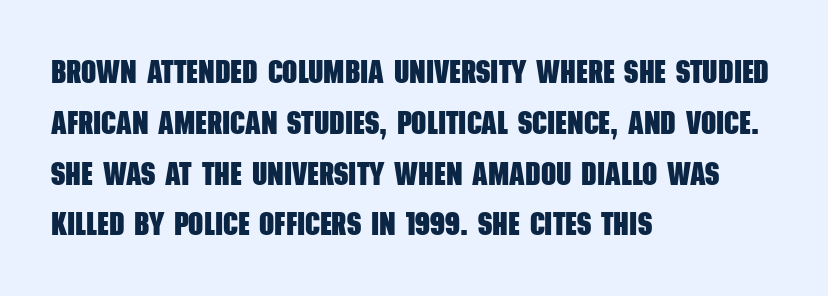
{"serif": "no", "bold": "yes", "weight": "heavy", "width": "condensed", "stroke_contrast": "low", "x_height": "large", "monospaced": "no", "underline": "no", "align": "left", "line_spacing": "normal", "line_spacing_ratio": 1.54, "letter_spacing": "normal", "letter_spacing_em": 0.0, "glyph_px": 33}
